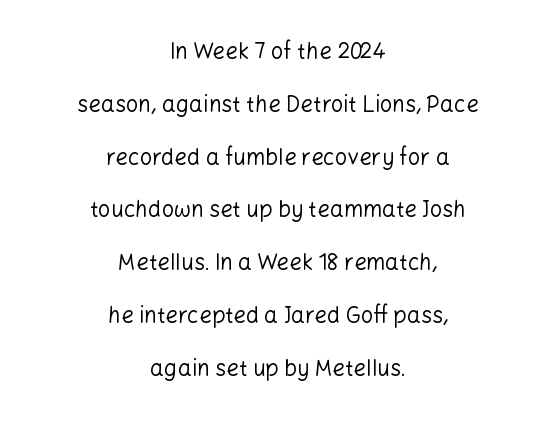
The image shows 22 px text type, upright; set centered, loose line spacing (2.4x), normal letter spacing, not underlined.
